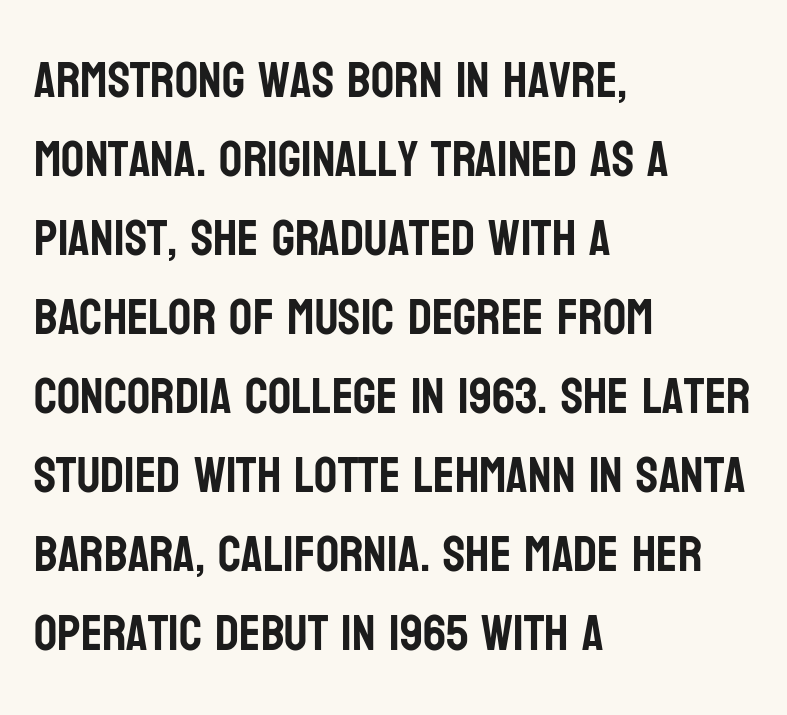
The image shows 51 px condensed sans-serif type, upright; set left-aligned, normal line spacing (1.55x), normal letter spacing, not underlined; low stroke contrast and a large x-height.
